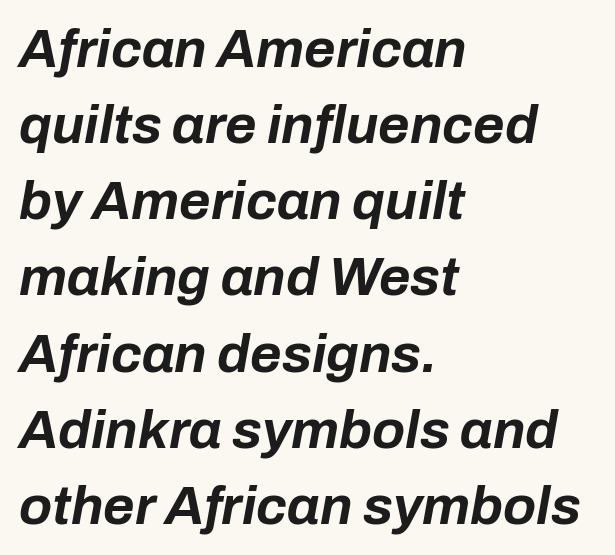
{"italic": "yes", "lean": "right", "slant_degrees": 10, "bold": "yes", "weight": "bold", "width": "normal", "stroke_contrast": "low", "x_height": "medium", "monospaced": "no", "underline": "no", "align": "left", "line_spacing": "normal", "line_spacing_ratio": 1.41, "letter_spacing": "normal", "letter_spacing_em": 0.0, "glyph_px": 54}
